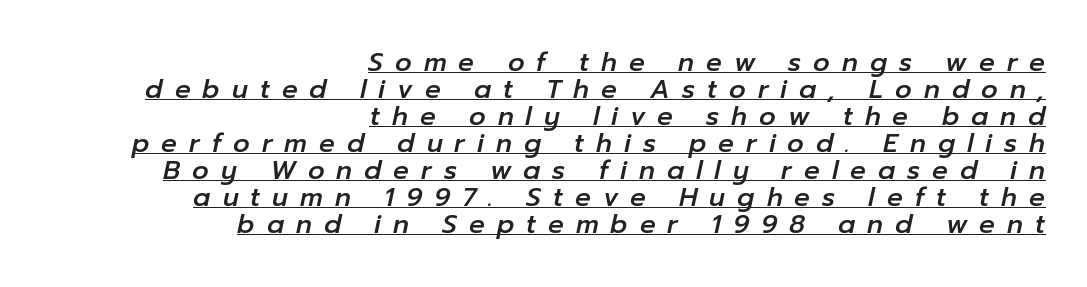
The image shows 26 px text type, italic (leaning right); set right-aligned, tight line spacing (1.04x), unusually wide letter spacing (+0.46 em), underlined.
